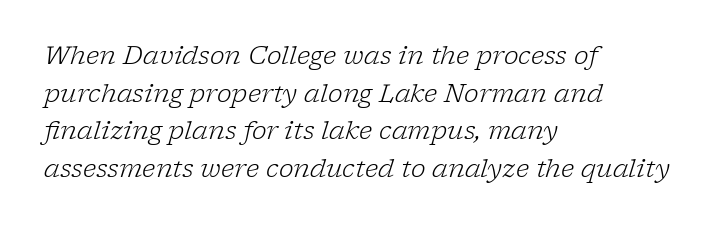
{"italic": "yes", "lean": "right", "slant_degrees": 17, "bold": "no", "underline": "no", "align": "left", "line_spacing": "normal", "line_spacing_ratio": 1.51, "letter_spacing": "normal", "letter_spacing_em": 0.0, "glyph_px": 25}
